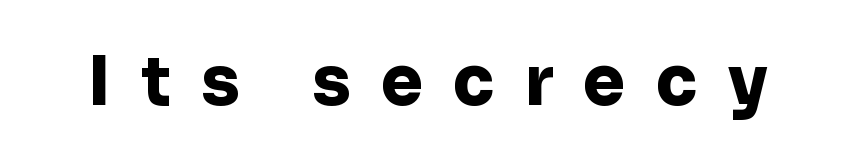
As a designer I'd log this as weight 700, bold. In terms of posture, this sample is upright. The horizontal fit of the characters is loose and conspicuously gappy. A clean baseline with only descenders dipping below it. This sample has the flowing, uneven cadence of proportional lettering.
